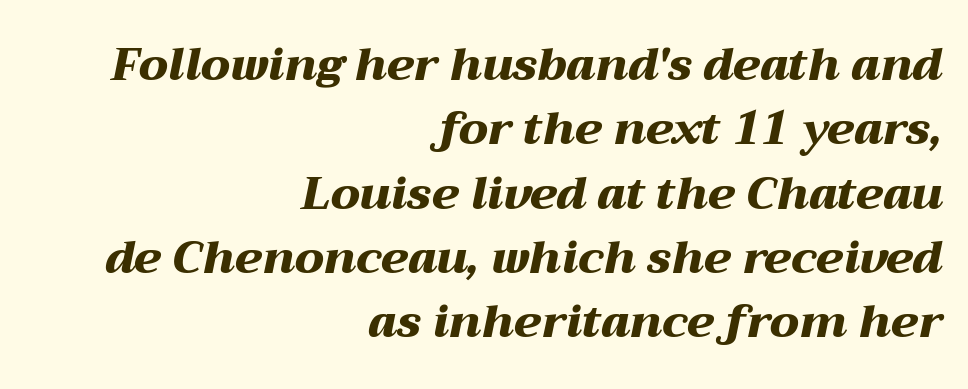
The image shows 45 px heavy, wide type, italic (leaning right); set right-aligned, normal line spacing (1.43x), normal letter spacing, not underlined; medium stroke contrast and a medium x-height.
